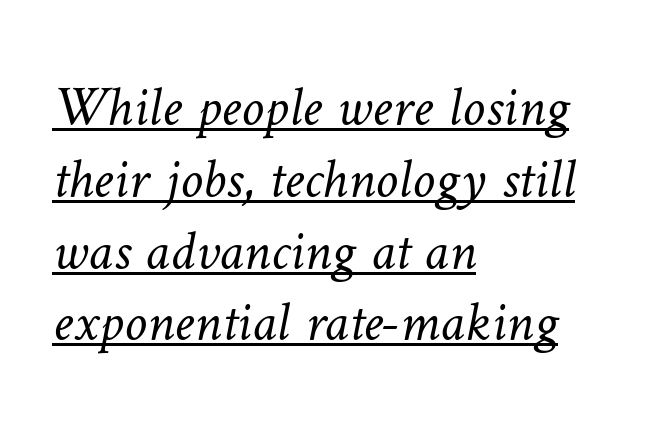
The image shows 57 px light type; set left-aligned, normal line spacing (1.26x), normal letter spacing, underlined; low stroke contrast and a medium x-height.
